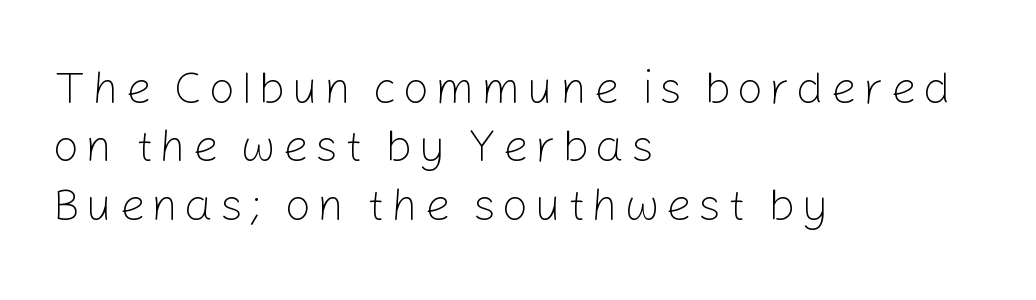
The image shows 46 px light sans-serif type, upright; set left-aligned, normal line spacing (1.27x), not underlined; low stroke contrast and a medium x-height.
